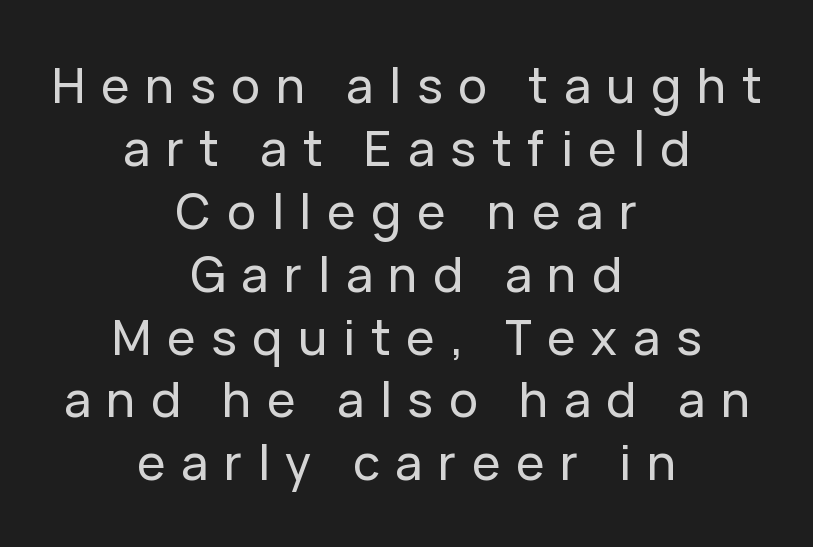
The image shows 48 px sans-serif type, upright; set centered, normal line spacing (1.31x), unusually wide letter spacing (+0.33 em), not underlined; low stroke contrast and a medium x-height.
